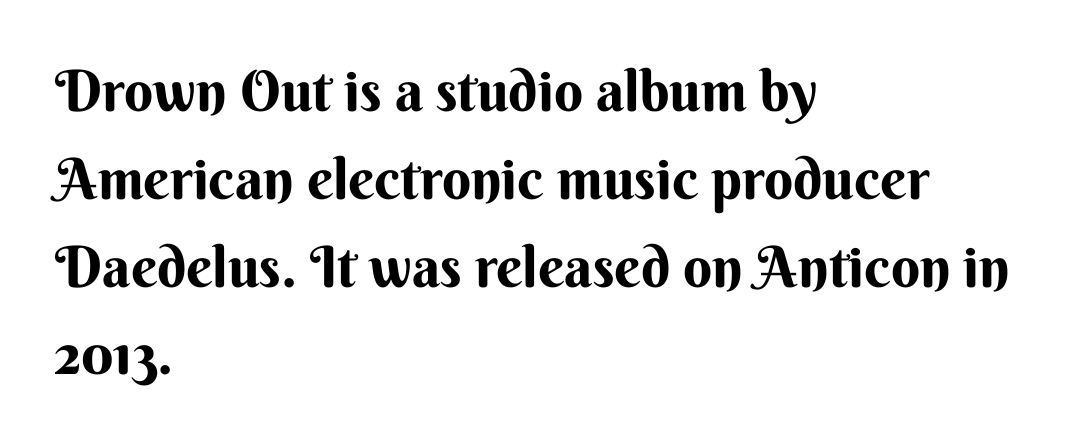
The letters carry no serifs — their stems end cleanly without finishing strokes. Strokes here are thick enough to call this a true bold. Underlining? Definitely not there. Is this a fixed-width face? No — the glyphs have proportional, varying widths. The space between consecutive lines is moderate. Letter spacing: default.
